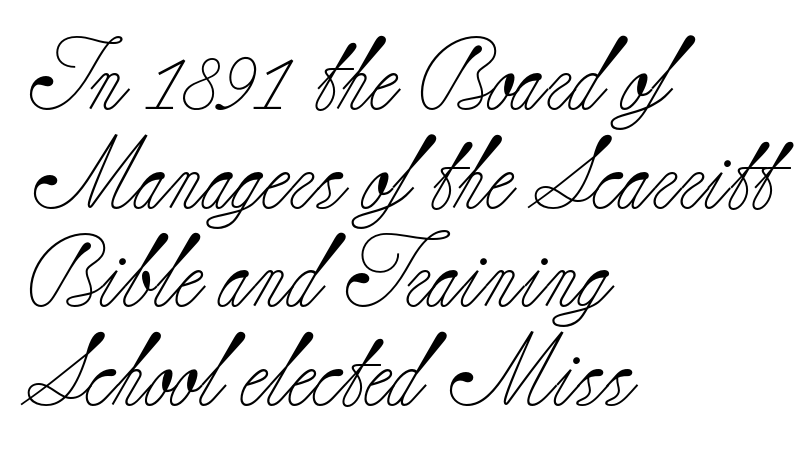
{"serif": "yes", "bold": "no", "weight": "light", "width": "normal", "stroke_contrast": "low", "x_height": "small", "monospaced": "no", "underline": "no", "align": "left", "line_spacing": "normal", "line_spacing_ratio": 1.37, "letter_spacing": "normal", "letter_spacing_em": 0.0, "glyph_px": 72}
